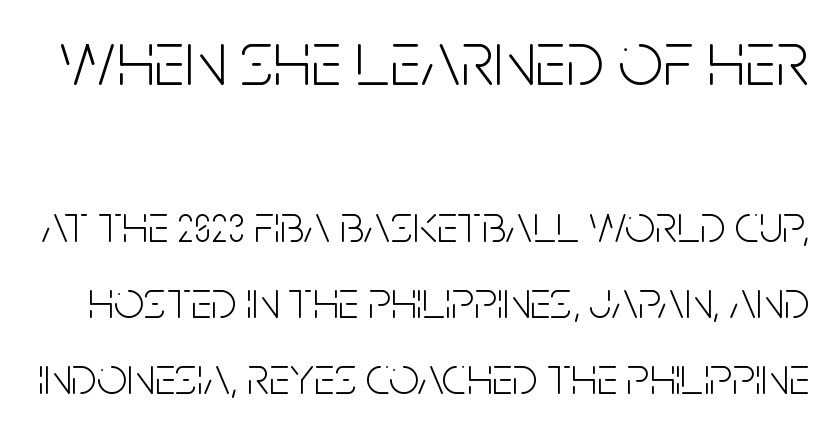
The image shows 79 px light, condensed sans-serif type, upright; set normal line spacing (1.43x), normal letter spacing, not underlined; the first (top) block is 1.49x larger; low stroke contrast and a large x-height.
